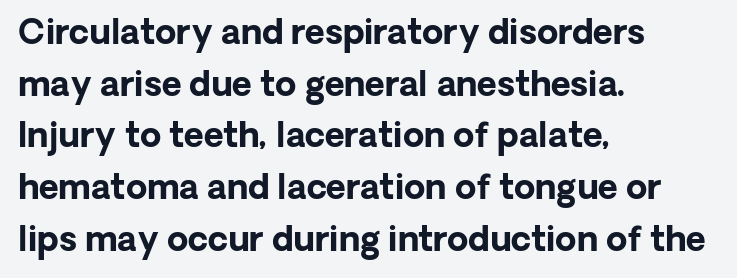
The image shows 34 px bold sans-serif type, upright; set left-aligned, normal line spacing (1.52x), normal letter spacing, not underlined; low stroke contrast and a medium x-height.
